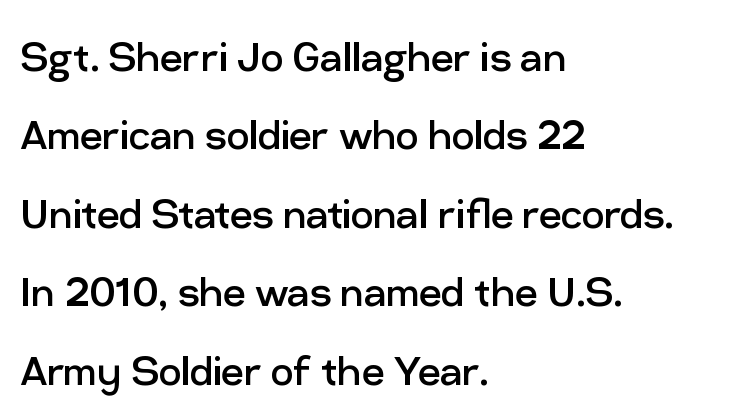
Letterform terminals end flat and unadorned throughout the passage. Left-aligned paragraph, ragged on the right. Quick note: not italic, upright. Words appear dense and cohesive because spacing is normal. The rows are spaced the way most documents space them. You could not count columns in this text — the font is proportionally spaced.
